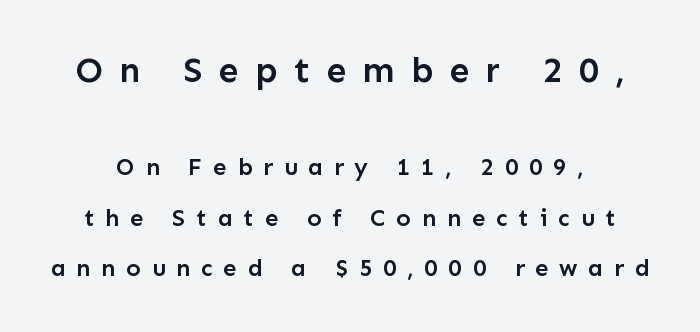
The image shows 36 px semibold sans-serif type, upright; set loose line spacing (2.1x), unusually wide letter spacing (+0.45 em), not underlined; the first (top) block is 1.5x larger; low stroke contrast and a medium x-height.
